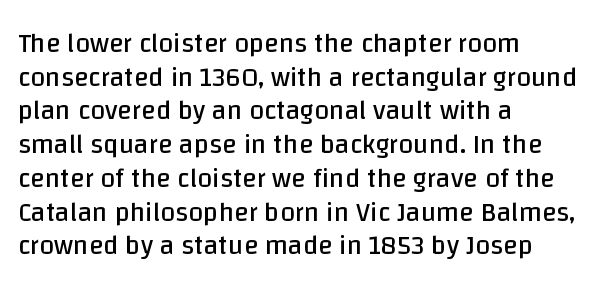
{"italic": "no", "bold": "no", "underline": "no", "align": "left", "line_spacing": "normal", "line_spacing_ratio": 1.25, "letter_spacing": "normal", "letter_spacing_em": 0.0, "glyph_px": 27}
